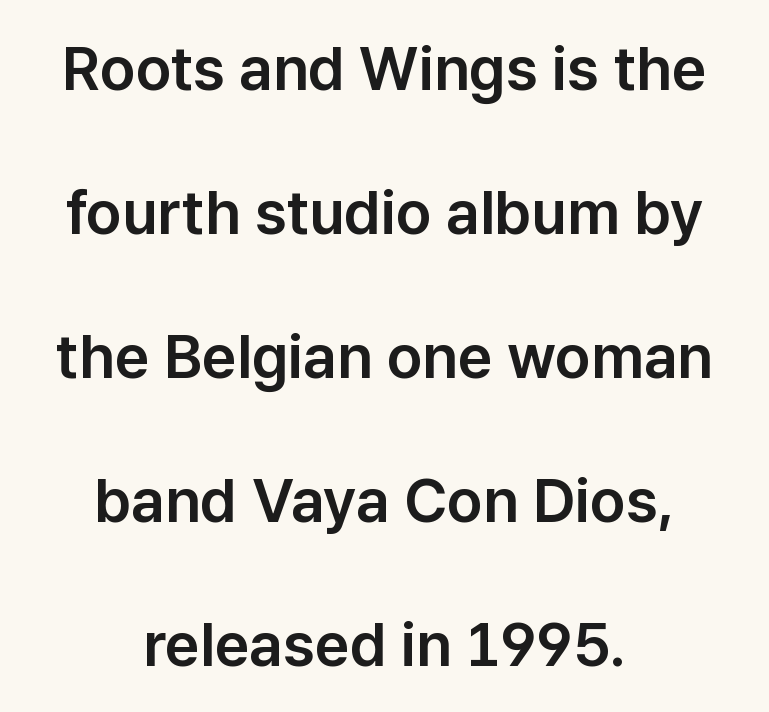
{"serif": "no", "italic": "no", "width": "normal", "stroke_contrast": "low", "x_height": "medium", "monospaced": "no", "underline": "no", "align": "center", "line_spacing": "loose", "line_spacing_ratio": 2.36, "letter_spacing": "normal", "letter_spacing_em": 0.0, "glyph_px": 61}
